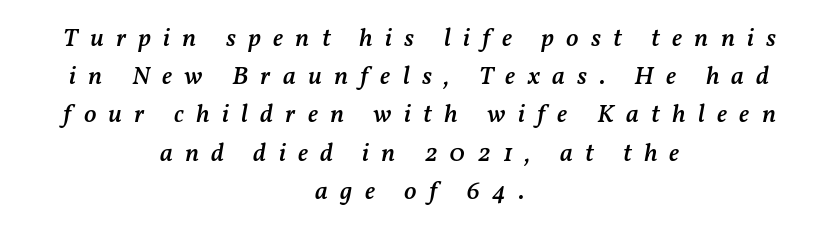
When letters slant like this, we call the style italic. Only glyphs here, with clear space below each row. These words are printed semibold, heavier than regular yet not bold. Is the block centered? Yes — each line is placed symmetrically about the middle. These lines sit exactly where default settings would place them. A typesetter would call this heavily tracked-out type.
